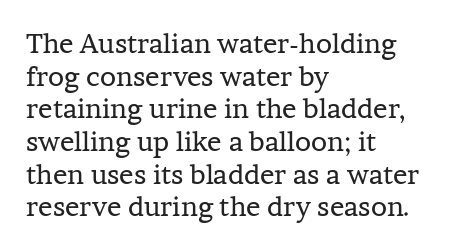
Q: Is the text bold? A: No.
Q: Is the text italic (slanted)? A: No, it is upright.
Q: Is the text underlined? A: No.
Q: How is the paragraph aligned? A: Left-aligned.
Q: Is the spacing between letters normal or unusually wide? A: Normal.
